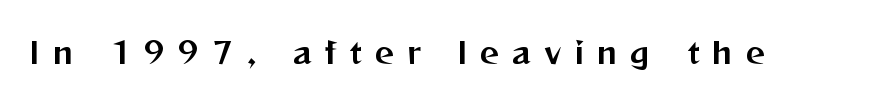
{"serif": "no", "italic": "no", "width": "normal", "stroke_contrast": "medium", "x_height": "medium", "monospaced": "no", "underline": "no", "letter_spacing": "wide", "letter_spacing_em": 0.44, "glyph_px": 30}
